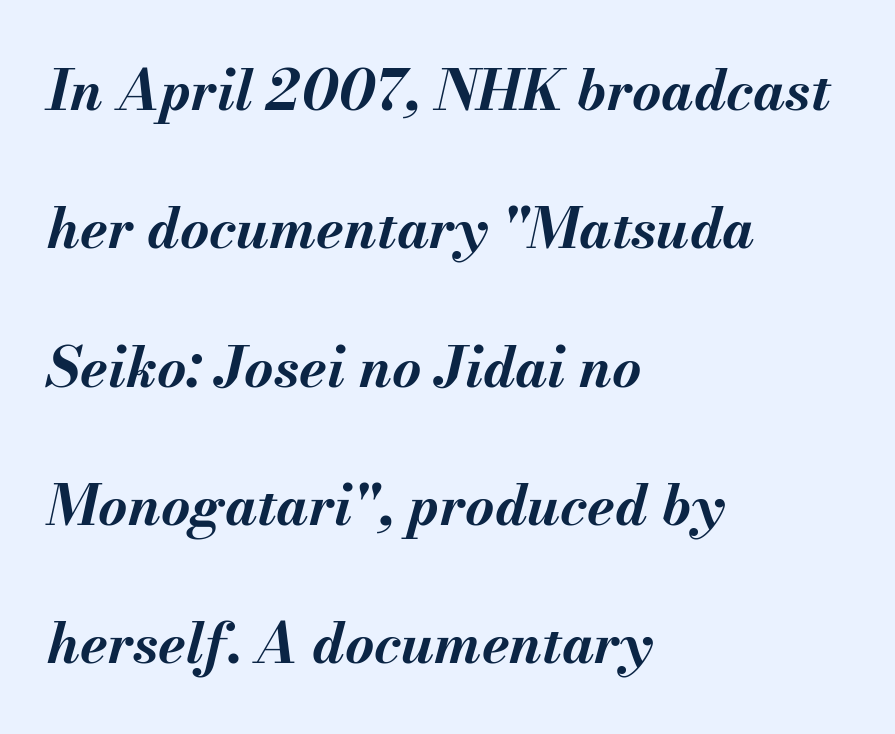
The image shows 56 px bold type, italic (leaning right); set left-aligned, loose line spacing (2.47x), normal letter spacing, not underlined; medium stroke contrast and a small x-height.
